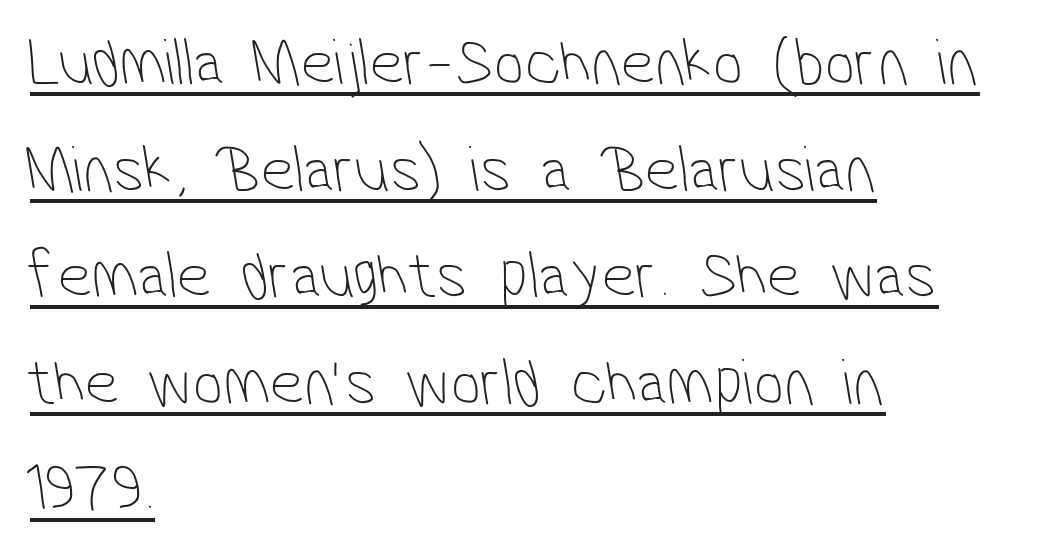
The image shows 67 px thin, condensed sans-serif type; set left-aligned, normal line spacing (1.59x), normal letter spacing, underlined; low stroke contrast and a medium x-height.
